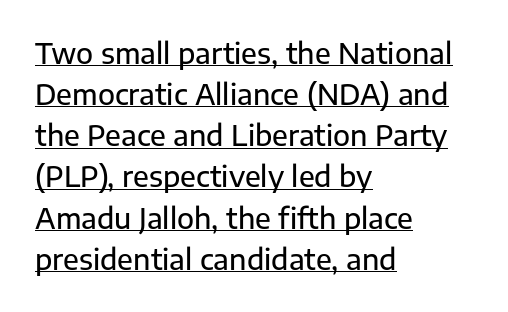
The paragraph has a hard left edge and a soft right edge. Like a heading marked for emphasis, these lines bear an underscore. Are there feet on the stems? There aren't — it's a sans. A normal amount of white space separates one row of letters from the next. You could not count columns in this text — the font is proportionally spaced. Each word holds together tightly as a unit, with standard inter-letter gaps.
